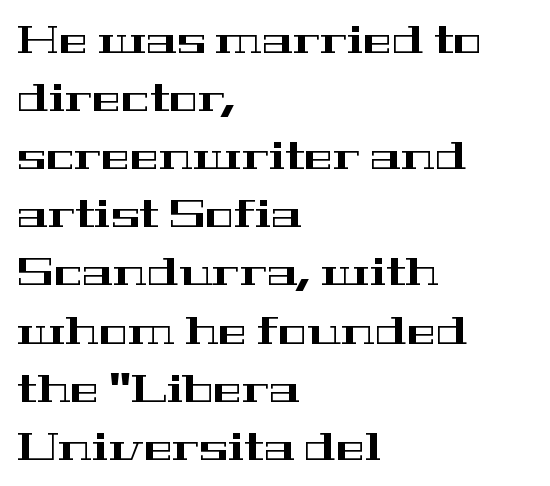
Q: Is the text italic (slanted)? A: No, it is upright.
Q: Is the typeface a serif or a sans-serif typeface? A: Serif.
Q: Is the text underlined? A: No.
Q: How is the paragraph aligned? A: Left-aligned.
Q: Is the spacing between letters normal or unusually wide? A: Normal.
Q: Is the spacing between lines tight, normal or loose? A: Normal.
Q: Width (condensed, normal, or wide)? A: Wide.
Q: Stroke contrast? A: High.
Q: x-height? A: Medium.
Q: Monospaced? A: No.
